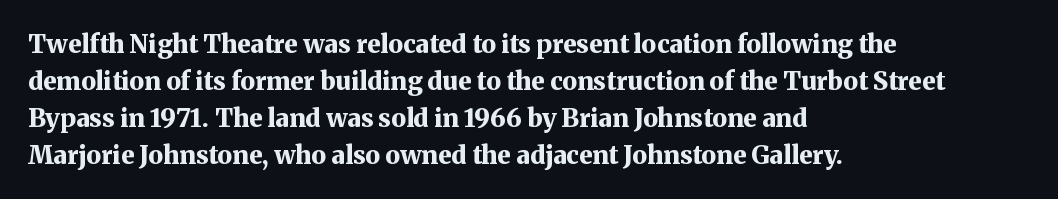
The image shows 25 px bold type, upright; set left-aligned, normal line spacing (1.48x), normal letter spacing, not underlined.
